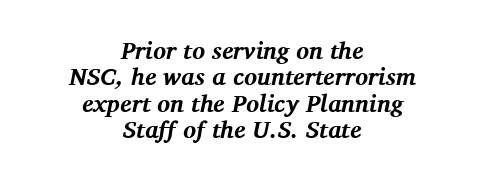
The image shows 24 px bold type, italic (leaning right); set centered, tight line spacing (1.1x), normal letter spacing, not underlined.
